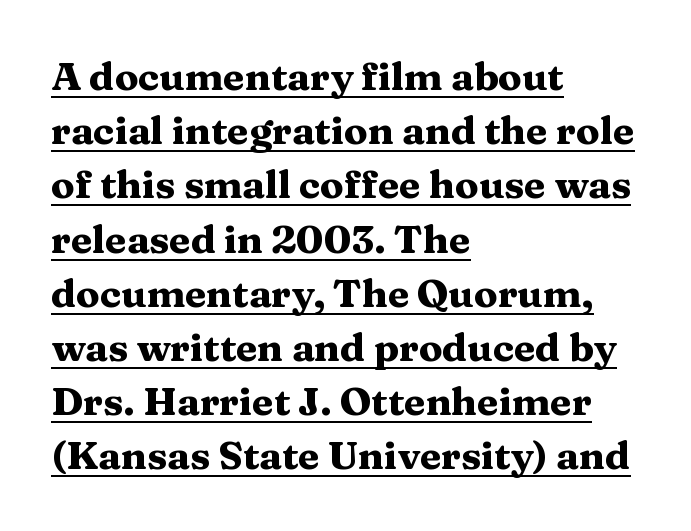
{"serif": "yes", "italic": "no", "bold": "yes", "weight": "heavy", "width": "wide", "stroke_contrast": "medium", "x_height": "medium", "monospaced": "no", "underline": "yes", "align": "left", "line_spacing": "normal", "line_spacing_ratio": 1.39, "letter_spacing": "normal", "letter_spacing_em": 0.0, "glyph_px": 39}
